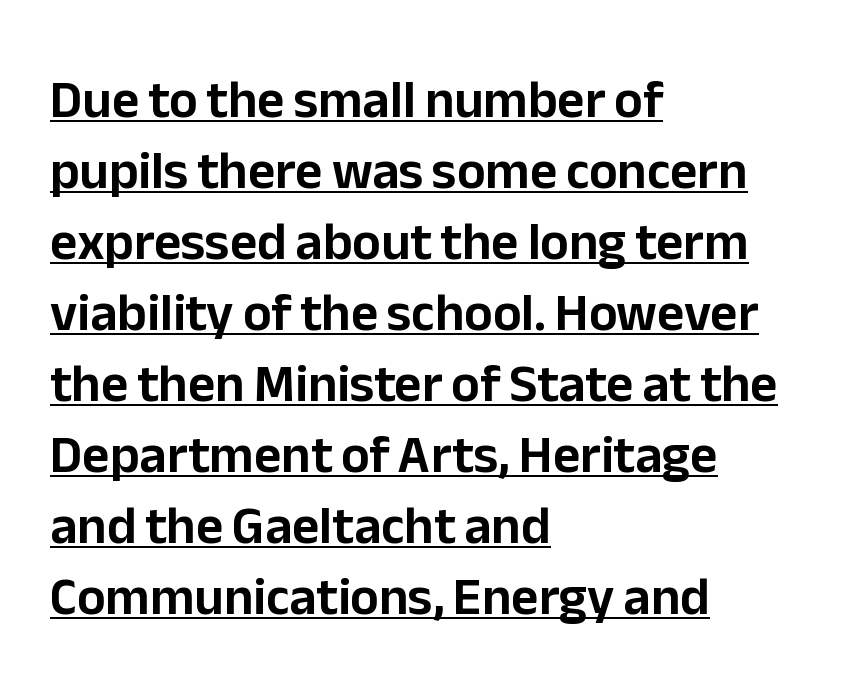
Q: Is the text italic (slanted)? A: No, it is upright.
Q: Is the typeface a serif or a sans-serif typeface? A: Sans-serif.
Q: Is the text underlined? A: Yes.
Q: How is the paragraph aligned? A: Left-aligned.
Q: Is the spacing between letters normal or unusually wide? A: Normal.
Q: Is the spacing between lines tight, normal or loose? A: Normal.
Q: Width (condensed, normal, or wide)? A: Normal.
Q: Stroke contrast? A: Low.
Q: x-height? A: Medium.
Q: Monospaced? A: No.
